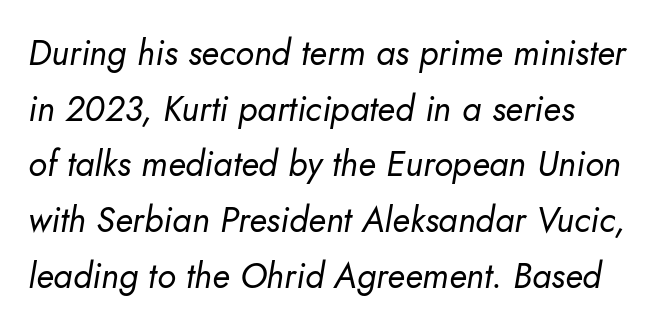
Q: Is the text bold? A: No.
Q: Is the text italic (slanted)? A: Yes, it leans right by about 10 degrees.
Q: Is the text underlined? A: No.
Q: Is the spacing between letters normal or unusually wide? A: Normal.
Q: Is the spacing between lines tight, normal or loose? A: Normal.
Q: Width (condensed, normal, or wide)? A: Normal.
Q: Stroke contrast? A: Low.
Q: x-height? A: Small.
Q: Monospaced? A: No.
